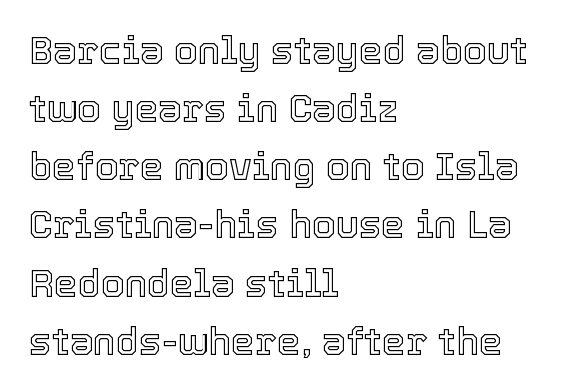
The image shows 38 px text type, upright; set left-aligned, normal line spacing (1.53x), normal letter spacing, not underlined; a medium x-height.
